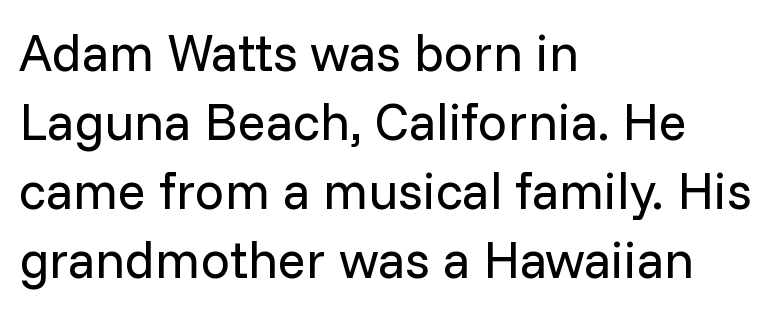
You could call the tracking neutral — neither tight nor loose. The typeface chosen for these lines omits serifs. Stems and bowls with no extra thickness — not bold. Rows of type keep a routine distance in the vertical direction. The passage shown is not underscored anywhere. The font's upright variant was chosen for this text.
